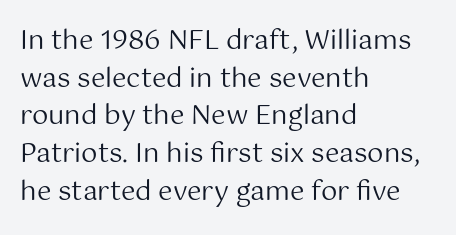
The image shows 26 px text type, upright; set left-aligned, normal line spacing (1.45x), normal letter spacing, not underlined.
